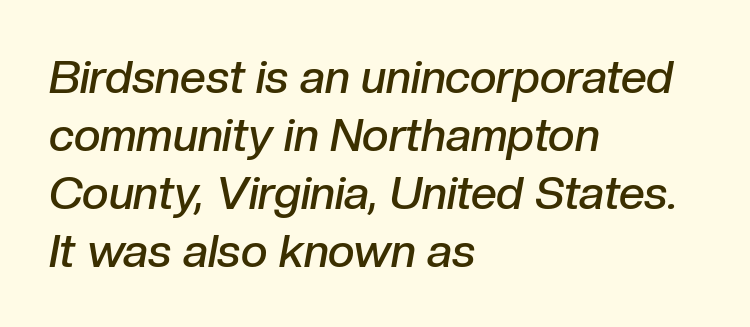
{"italic": "yes", "lean": "right", "slant_degrees": 10, "bold": "semi", "weight": "semibold", "width": "normal", "stroke_contrast": "low", "x_height": "medium", "monospaced": "no", "underline": "no", "align": "left", "line_spacing": "normal", "line_spacing_ratio": 1.26, "letter_spacing": "normal", "letter_spacing_em": 0.0, "glyph_px": 46}
